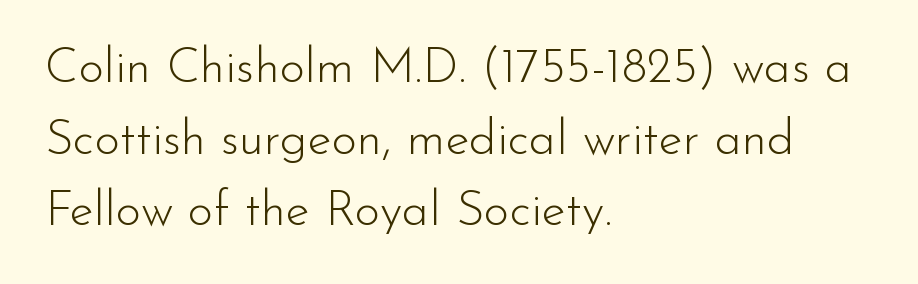
A classic flush-left, rag-right setting is used for this passage. Compared with typical paragraphs, the rows here are spaced about the same. Check where the strokes stop: nothing finishes them off — pure sans. Bare-footed words on every line. The rendering uses natural spacing where letterforms have individual widths.
